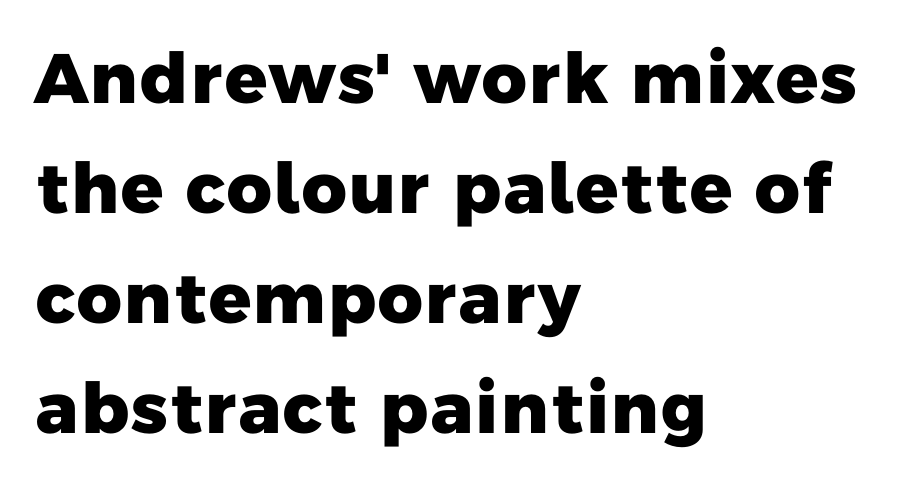
Q: Is the text bold? A: Yes.
Q: Is the typeface a serif or a sans-serif typeface? A: Sans-serif.
Q: Is the text underlined? A: No.
Q: How is the paragraph aligned? A: Left-aligned.
Q: Is the spacing between letters normal or unusually wide? A: Normal.
Q: Is the spacing between lines tight, normal or loose? A: Normal.
Q: Width (condensed, normal, or wide)? A: Normal.
Q: Stroke contrast? A: Low.
Q: x-height? A: Medium.
Q: Monospaced? A: No.
